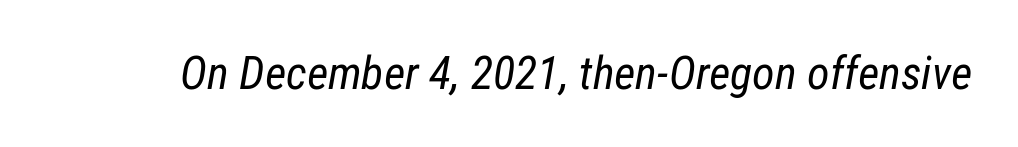
A clean baseline with only descenders dipping below it. The strokes carry an ordinary text weight at most. Spacing verdict: proportional, widths tailored to each character. Slanted lettering throughout. Spacing between characters is what you'd get straight out of the box.
